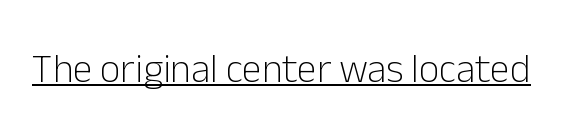
Caption: standard tracking, unaltered. Ordinary non-slanted type is in use. Spacing verdict: proportional, widths tailored to each character. On a weight scale, this lands at 450 or below. This sample carries an underscore along the baseline area. Nothing sits at the stroke ends, so this counts as sans-serif.
